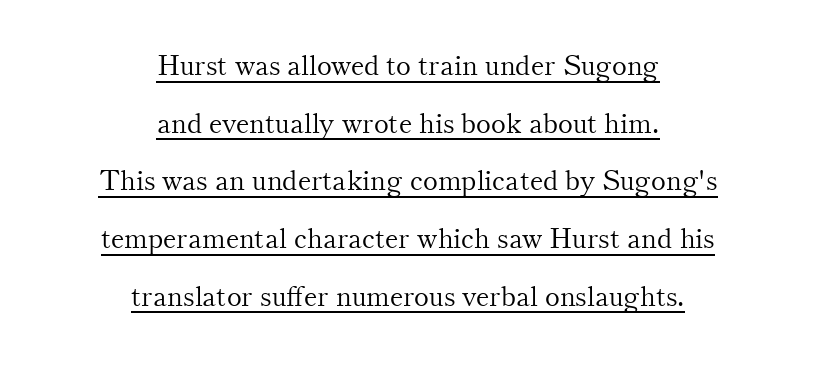
{"serif": "yes", "italic": "no", "bold": "no", "weight": "light", "width": "normal", "stroke_contrast": "medium", "x_height": "small", "monospaced": "no", "underline": "yes", "align": "center", "line_spacing": "loose", "line_spacing_ratio": 2.06, "letter_spacing": "normal", "letter_spacing_em": 0.0, "glyph_px": 28}
